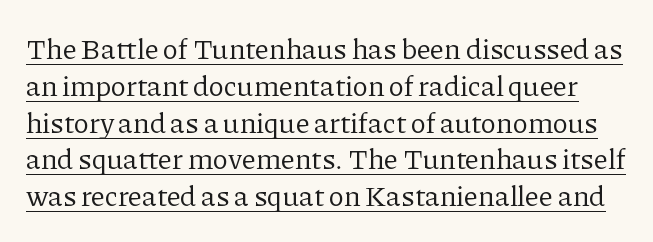
{"serif": "yes", "italic": "no", "bold": "no", "weight": "regular", "width": "normal", "stroke_contrast": "low", "x_height": "medium", "monospaced": "no", "underline": "yes", "line_spacing": "normal", "line_spacing_ratio": 1.27, "letter_spacing": "normal", "letter_spacing_em": 0.0, "glyph_px": 29}
